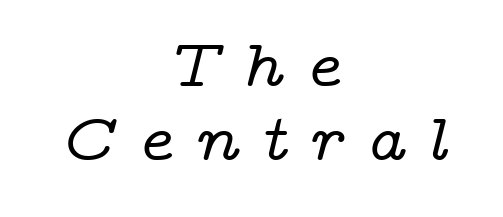
The image shows 67 px wide serif type, italic (leaning right); set centered, tight line spacing (1.11x), unusually wide letter spacing (+0.32 em), not underlined; low stroke contrast and a medium x-height.
